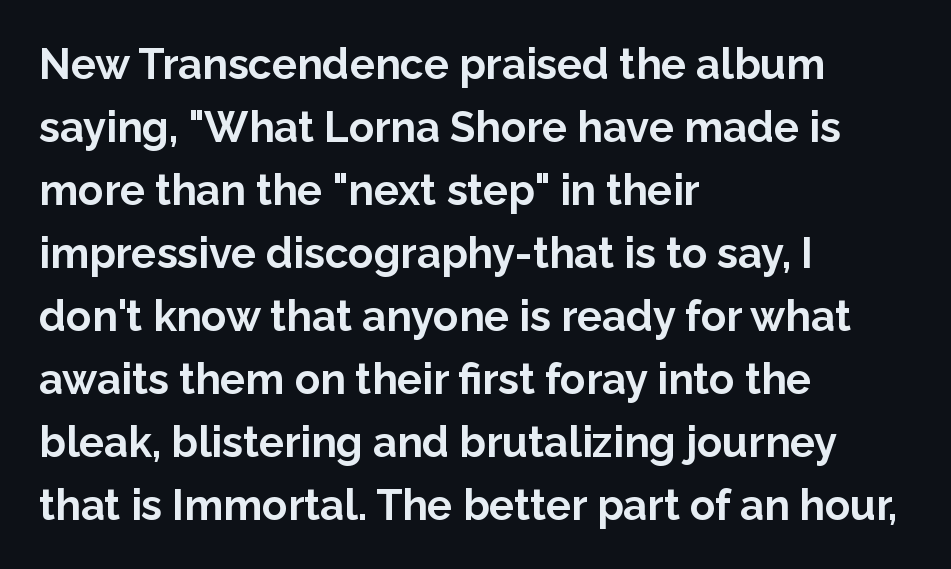
The font family rendered here belongs to the sans-serif group. Honestly, the row spacing looks completely unremarkable. The specimen reads as upright at a glance. Heavy, bold letterforms. A typesetter would call this zero additional tracking.
